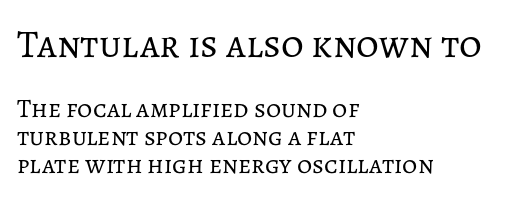
Q: Is the text bold? A: No.
Q: Is the text italic (slanted)? A: No, it is upright.
Q: Is the text underlined? A: No.
Q: How is the paragraph aligned? A: Left-aligned.
Q: Is the spacing between letters normal or unusually wide? A: Normal.
Q: Is the spacing between lines tight, normal or loose? A: Tight.
Q: Which block of text is set in a larger size, the first (top) or the second (bottom)? A: The first (top) one.
Q: Width (condensed, normal, or wide)? A: Normal.
Q: Stroke contrast? A: Low.
Q: x-height? A: Medium.
Q: Monospaced? A: No.
